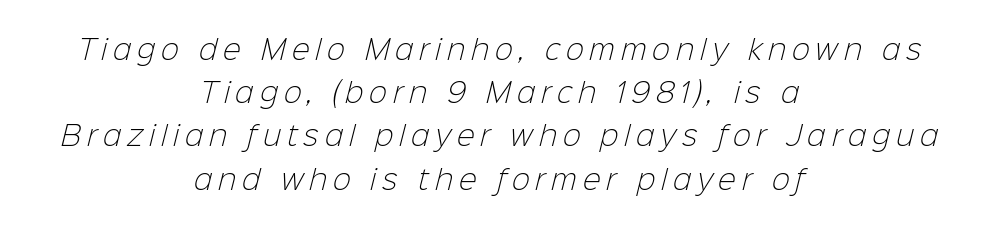
{"bold": "no", "underline": "no", "align": "center", "line_spacing": "normal", "line_spacing_ratio": 1.6, "letter_spacing": "wide", "letter_spacing_em": 0.22, "glyph_px": 27}
